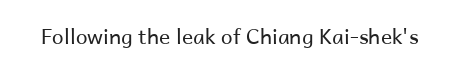
The passage shown is not underscored anywhere. The font's upright variant was chosen for this text. Stems here are at most as thick as an everyday book face. Observe the ordinary spacing: letters are neighbours, not strangers.
